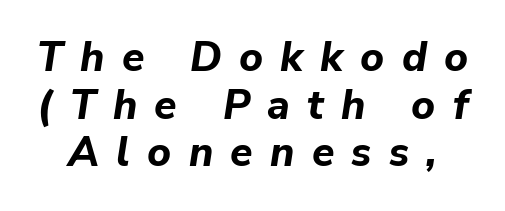
The image shows 41 px bold type, italic (leaning right); set line spacing 1.16x, unusually wide letter spacing (+0.42 em), not underlined; low stroke contrast and a medium x-height.
